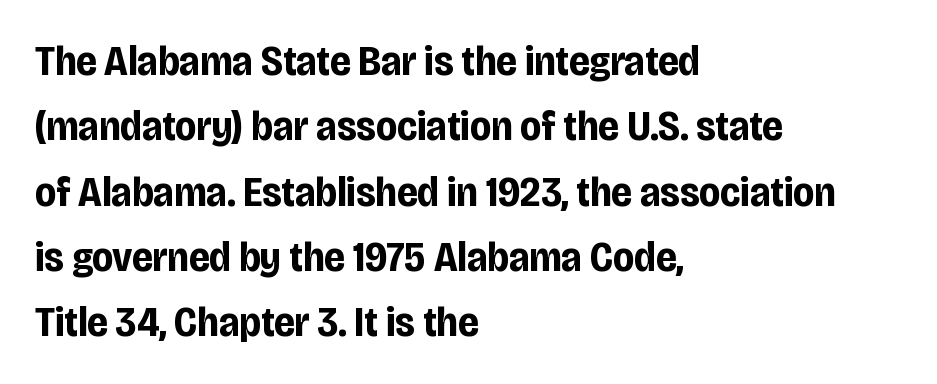
Q: Is the text bold? A: Yes.
Q: Is the text italic (slanted)? A: No, it is upright.
Q: Is the typeface a serif or a sans-serif typeface? A: Sans-serif.
Q: Is the text underlined? A: No.
Q: How is the paragraph aligned? A: Left-aligned.
Q: Is the spacing between letters normal or unusually wide? A: Normal.
Q: Is the spacing between lines tight, normal or loose? A: Normal.
Q: Width (condensed, normal, or wide)? A: Condensed.
Q: Stroke contrast? A: Low.
Q: x-height? A: Large.
Q: Monospaced? A: No.
